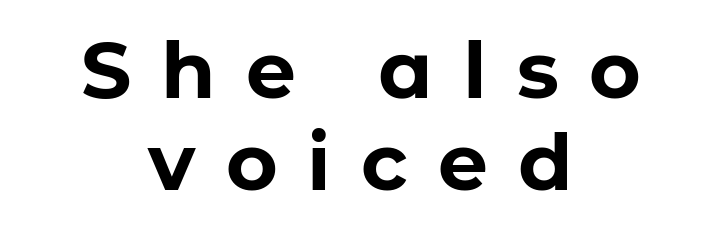
{"serif": "no", "italic": "no", "bold": "yes", "weight": "bold", "width": "normal", "stroke_contrast": "low", "x_height": "medium", "monospaced": "no", "underline": "no", "align": "center", "line_spacing_ratio": 1.16, "letter_spacing": "wide", "letter_spacing_em": 0.38, "glyph_px": 79}
